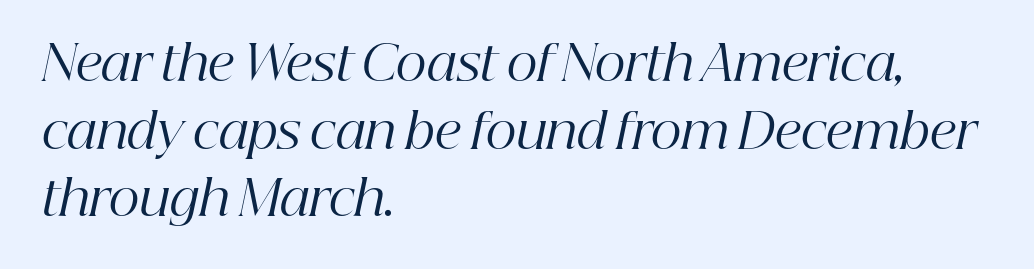
{"serif": "yes", "italic": "yes", "lean": "right", "slant_degrees": 12, "bold": "no", "weight": "regular", "width": "normal", "stroke_contrast": "high", "x_height": "medium", "monospaced": "no", "underline": "no", "align": "left", "line_spacing": "normal", "line_spacing_ratio": 1.41, "letter_spacing": "normal", "letter_spacing_em": 0.0, "glyph_px": 48}
